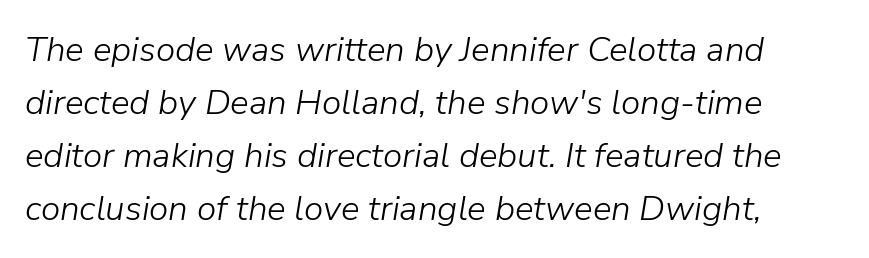
A typesetter would call this leading conventional body-copy spacing. The passage is arranged the way most books set body copy — flush left. Short note: letters normally spaced. Summary of weight: not heavy and not bold. The rendering uses natural spacing where letterforms have individual widths. Check the space under the baseline: it is left empty.
